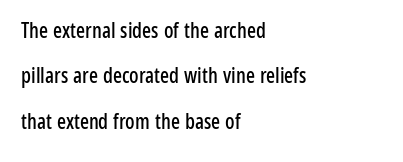
Q: Is the text italic (slanted)? A: No, it is upright.
Q: Is the text underlined? A: No.
Q: How is the paragraph aligned? A: Left-aligned.
Q: Is the spacing between letters normal or unusually wide? A: Normal.
Q: Is the spacing between lines tight, normal or loose? A: Loose.
